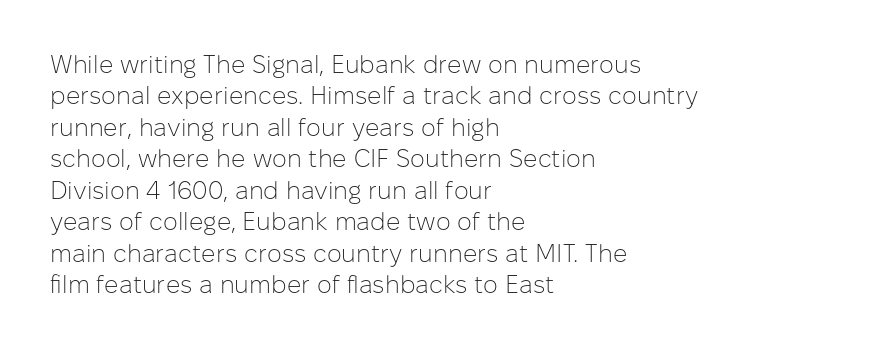
The image shows 25 px text type, upright; set left-aligned, normal line spacing (1.26x), normal letter spacing, not underlined.
